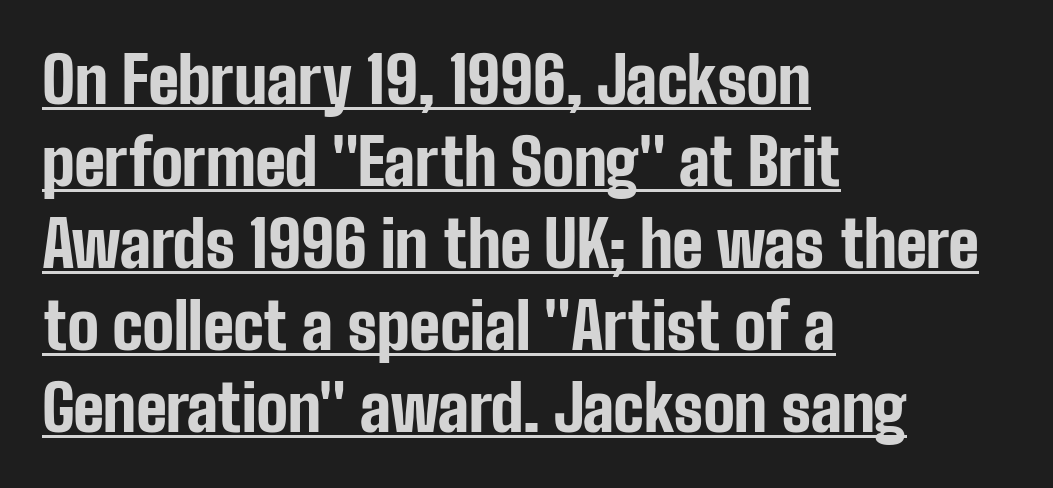
Q: Is the text bold? A: Yes.
Q: Is the text italic (slanted)? A: No, it is upright.
Q: Is the typeface a serif or a sans-serif typeface? A: Sans-serif.
Q: Is the text underlined? A: Yes.
Q: How is the paragraph aligned? A: Left-aligned.
Q: Is the spacing between letters normal or unusually wide? A: Normal.
Q: Is the spacing between lines tight, normal or loose? A: Normal.
Q: Width (condensed, normal, or wide)? A: Condensed.
Q: Stroke contrast? A: Low.
Q: x-height? A: Medium.
Q: Monospaced? A: No.
